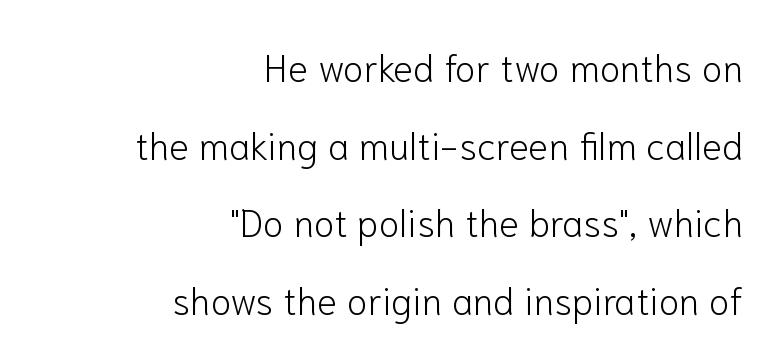
Q: Is the text bold? A: No.
Q: Is the text italic (slanted)? A: No, it is upright.
Q: Is the typeface a serif or a sans-serif typeface? A: Sans-serif.
Q: Is the text underlined? A: No.
Q: How is the paragraph aligned? A: Right-aligned.
Q: Is the spacing between letters normal or unusually wide? A: Normal.
Q: Is the spacing between lines tight, normal or loose? A: Loose.
Q: Width (condensed, normal, or wide)? A: Normal.
Q: Stroke contrast? A: Low.
Q: x-height? A: Medium.
Q: Monospaced? A: No.
